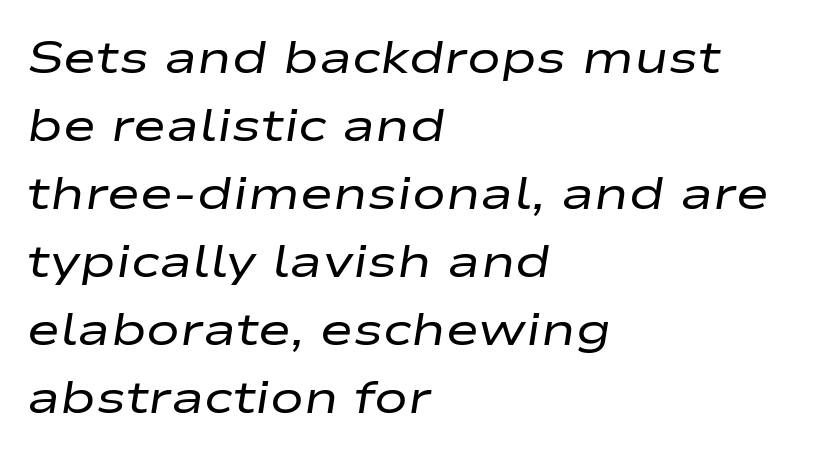
Each stroke keeps to a modest, everyday thickness or less. Each new line begins a customary step beneath the previous one. This sample uses an oblique cut, with every glyph tilted off the vertical. The foot of each line stays bare and open.
